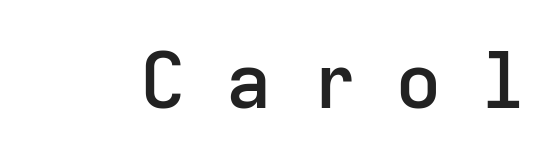
{"serif": "no", "italic": "no", "bold": "semi", "weight": "semibold", "width": "normal", "stroke_contrast": "low", "x_height": "medium", "monospaced": "yes", "underline": "no", "letter_spacing": "wide", "letter_spacing_em": 0.49, "glyph_px": 78}
